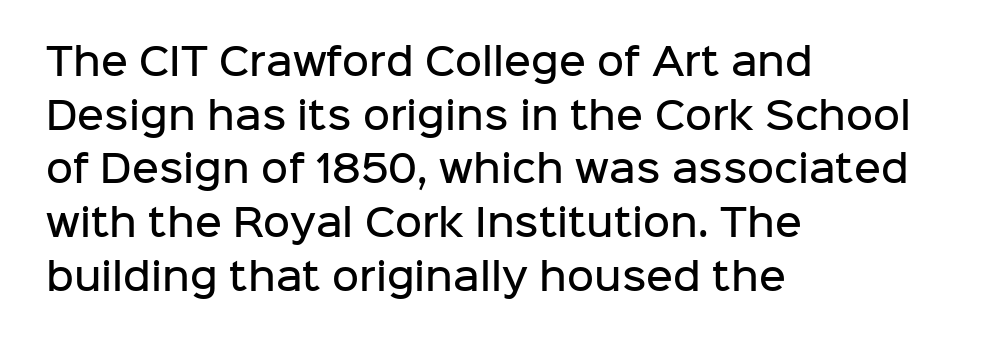
Q: Is the text bold? A: Semi-bold.
Q: Is the text italic (slanted)? A: No, it is upright.
Q: Is the typeface a serif or a sans-serif typeface? A: Sans-serif.
Q: Is the text underlined? A: No.
Q: How is the paragraph aligned? A: Left-aligned.
Q: Is the spacing between letters normal or unusually wide? A: Normal.
Q: Is the spacing between lines tight, normal or loose? A: Normal.
Q: Width (condensed, normal, or wide)? A: Normal.
Q: Stroke contrast? A: Low.
Q: x-height? A: Medium.
Q: Monospaced? A: No.
